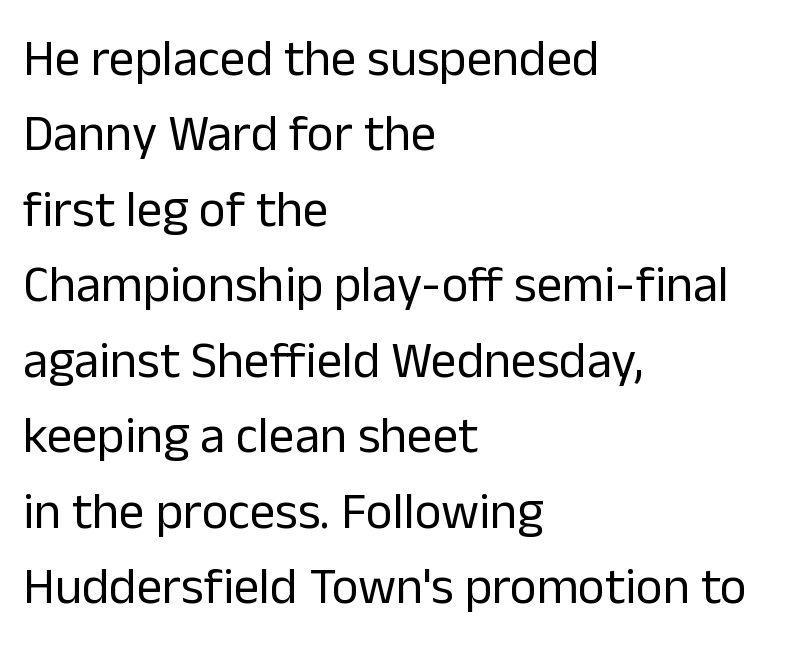
{"serif": "no", "italic": "no", "bold": "no", "weight": "regular", "width": "normal", "stroke_contrast": "low", "x_height": "medium", "monospaced": "no", "underline": "no", "align": "left", "line_spacing": "normal", "line_spacing_ratio": 1.48, "letter_spacing": "normal", "letter_spacing_em": 0.0, "glyph_px": 51}
